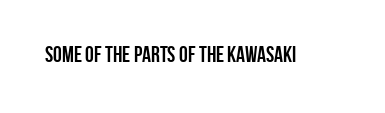
The image shows 22 px bold type, upright; set normal letter spacing, not underlined.
